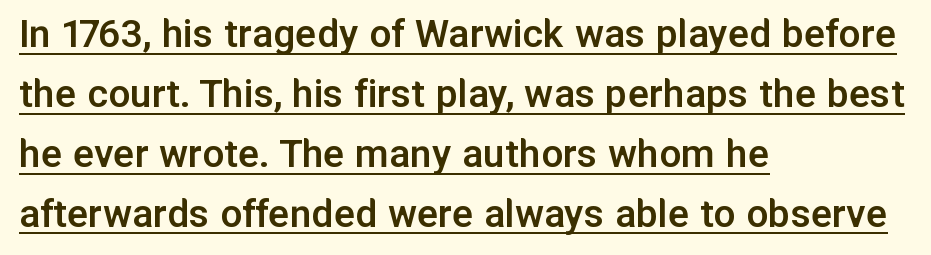
{"serif": "no", "italic": "no", "bold": "semi", "weight": "semibold", "width": "normal", "stroke_contrast": "low", "x_height": "medium", "monospaced": "no", "underline": "yes", "align": "left", "line_spacing": "normal", "line_spacing_ratio": 1.36, "letter_spacing": "normal", "letter_spacing_em": 0.0, "glyph_px": 44}
